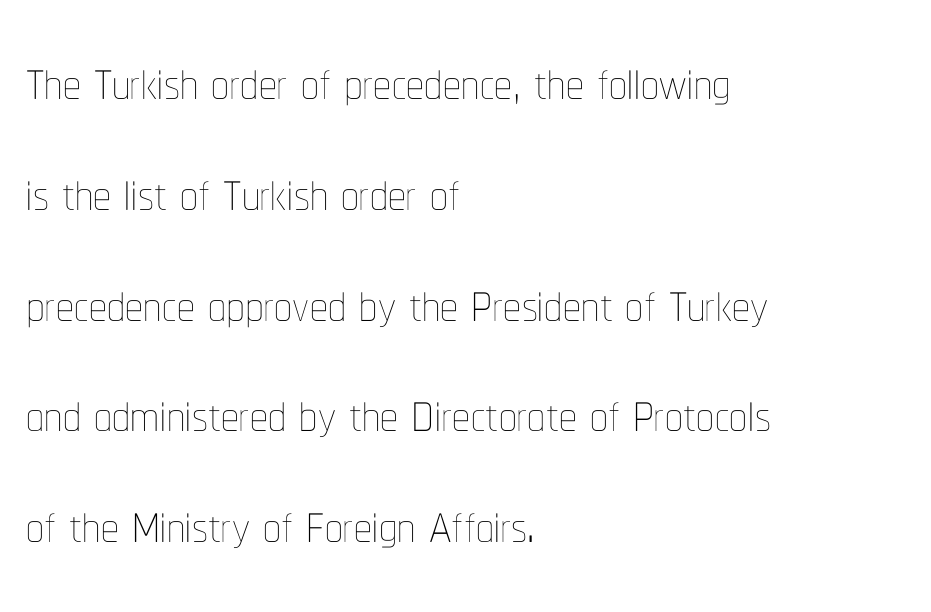
The image shows 71 px thin, condensed type, upright; set left-aligned, normal line spacing (1.56x), normal letter spacing, not underlined; low stroke contrast and a medium x-height.
